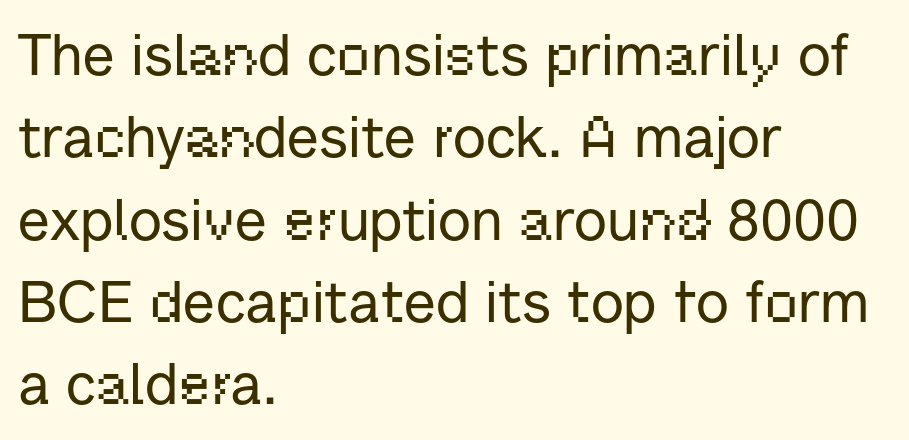
{"serif": "no", "italic": "no", "width": "normal", "stroke_contrast": "low", "x_height": "medium", "monospaced": "no", "underline": "no", "align": "left", "line_spacing": "normal", "line_spacing_ratio": 1.42, "letter_spacing": "normal", "letter_spacing_em": 0.0, "glyph_px": 58}
